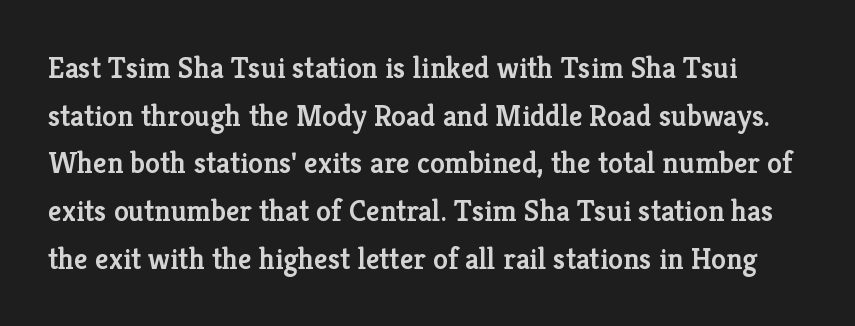
This rendering leaves character spacing at its baseline value. Unlike a clean sans, this face finishes its strokes with serifs. Is the type bold? Partly — it's a semibold, heavier than regular but not fully bold. A clean baseline with only descenders dipping below it. Here the designer chose a conventional face with non-uniform glyph widths. The space between consecutive lines is moderate.
